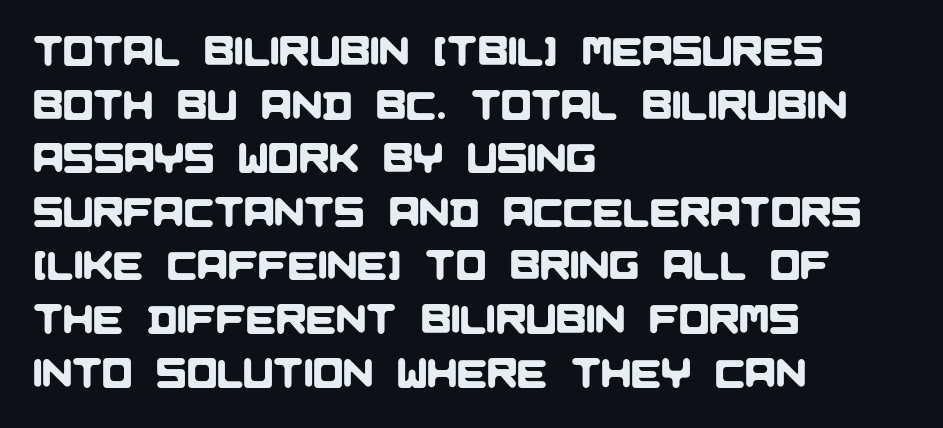
The image shows 40 px sans-serif type; set left-aligned, normal line spacing (1.34x), normal letter spacing, not underlined; low stroke contrast and a large x-height.
